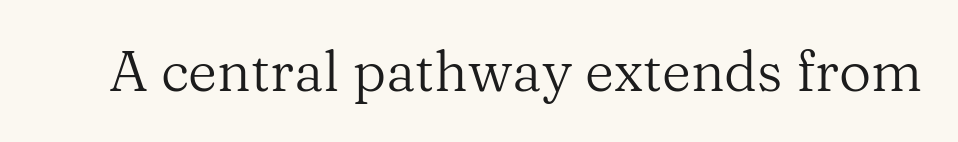
Q: Is the text bold? A: No.
Q: Is the text italic (slanted)? A: No, it is upright.
Q: Is the typeface a serif or a sans-serif typeface? A: Serif.
Q: Is the text underlined? A: No.
Q: Is the spacing between letters normal or unusually wide? A: Normal.
Q: Width (condensed, normal, or wide)? A: Normal.
Q: Stroke contrast? A: Medium.
Q: x-height? A: Medium.
Q: Monospaced? A: No.
